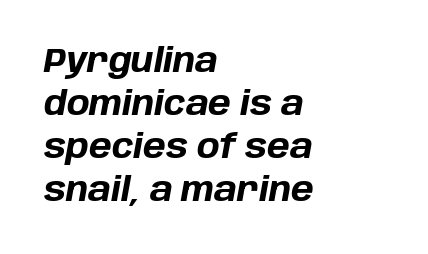
In terms of leading, this rendering sits right in the middle. Typesetter's note: full bold, strokes at maximum text heaviness. The letters are slanted; this is an italic face. The string is rendered with underlining switched off. The line texture is even and compact thanks to regular tracking. Casual observation: everything's shoved over to the left.
